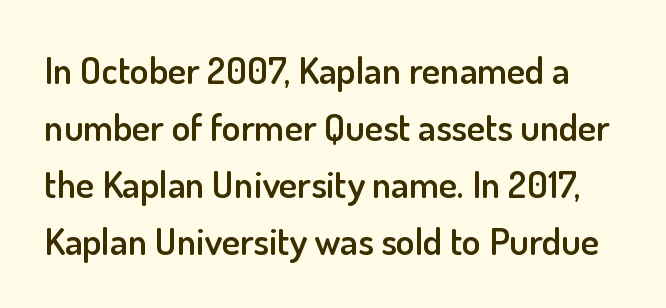
Q: Is the text bold? A: Semi-bold.
Q: Is the text italic (slanted)? A: No, it is upright.
Q: Is the typeface a serif or a sans-serif typeface? A: Sans-serif.
Q: Is the text underlined? A: No.
Q: Is the spacing between letters normal or unusually wide? A: Normal.
Q: Is the spacing between lines tight, normal or loose? A: Normal.
Q: Width (condensed, normal, or wide)? A: Normal.
Q: Stroke contrast? A: Low.
Q: x-height? A: Small.
Q: Monospaced? A: No.
